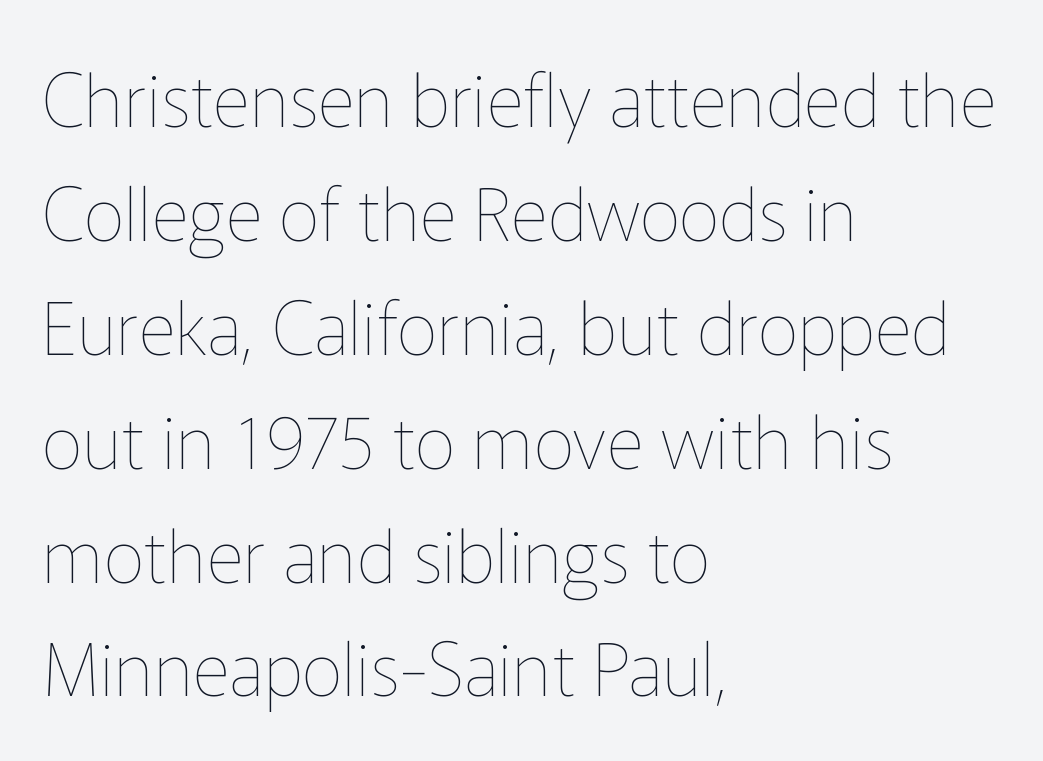
Honestly, the row spacing looks completely unremarkable. Descender tails drop into unmarked territory. This sample uses an upright cut, with every glyph sitting square on the baseline. Short note: letters normally spaced. Think of a printed novel: that variable character pitch is what you see here.
